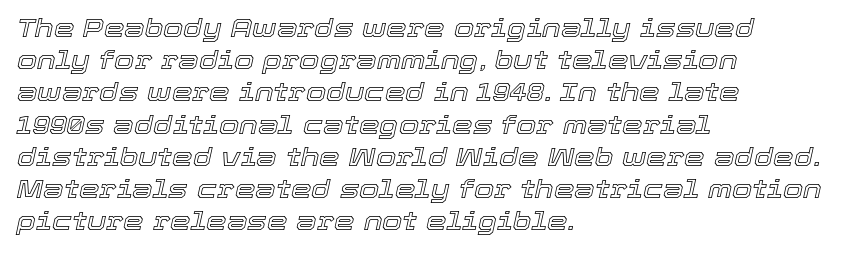
{"italic": "yes", "lean": "right", "slant_degrees": 12, "underline": "no", "align": "left", "line_spacing_ratio": 1.24, "letter_spacing": "normal", "letter_spacing_em": 0.0, "glyph_px": 26}
